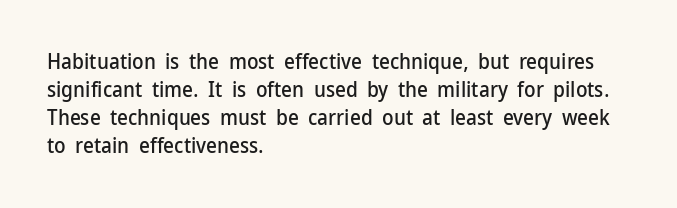
Teacher's note: observe the even left margin — that is flush-left alignment. No italicization has been applied; the sample stays upright. Clear beneath every line of the passage. Honestly, the letter spacing is just normal — you wouldn't notice it. A typesetter would call this leading conventional body-copy spacing.
